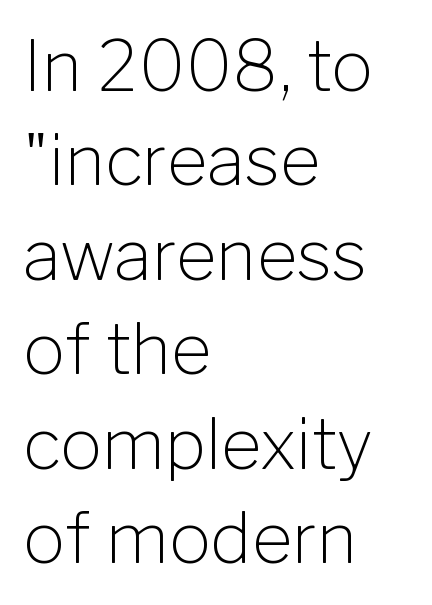
The image shows 70 px light sans-serif type, upright; set left-aligned, normal line spacing (1.35x), normal letter spacing, not underlined; low stroke contrast and a medium x-height.
